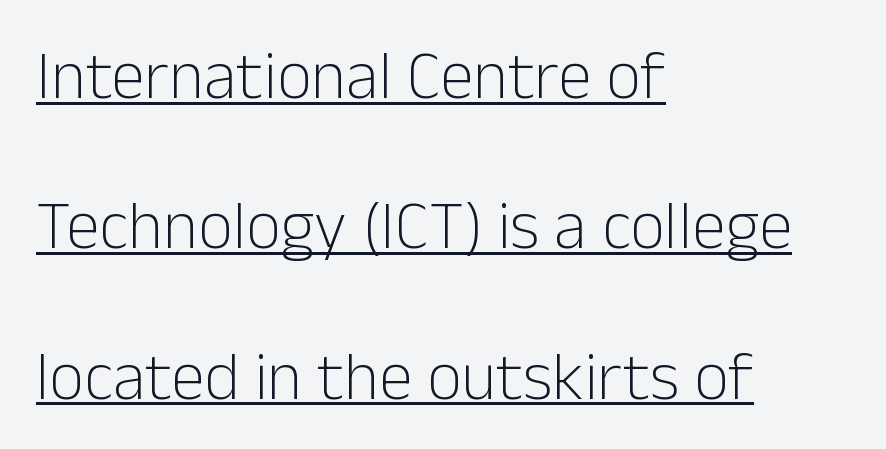
Q: Is the text bold? A: No.
Q: Is the text italic (slanted)? A: No, it is upright.
Q: Is the typeface a serif or a sans-serif typeface? A: Sans-serif.
Q: Is the text underlined? A: Yes.
Q: How is the paragraph aligned? A: Left-aligned.
Q: Is the spacing between letters normal or unusually wide? A: Normal.
Q: Is the spacing between lines tight, normal or loose? A: Loose.
Q: Width (condensed, normal, or wide)? A: Normal.
Q: Stroke contrast? A: Low.
Q: x-height? A: Medium.
Q: Monospaced? A: No.
